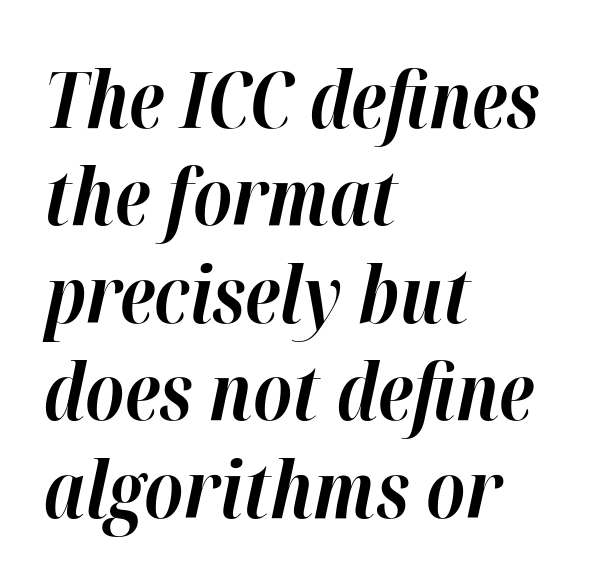
{"italic": "yes", "lean": "right", "slant_degrees": 12, "bold": "yes", "weight": "bold", "width": "normal", "stroke_contrast": "high", "x_height": "medium", "monospaced": "no", "underline": "no", "align": "left", "line_spacing": "normal", "line_spacing_ratio": 1.25, "letter_spacing": "normal", "letter_spacing_em": 0.0, "glyph_px": 78}
